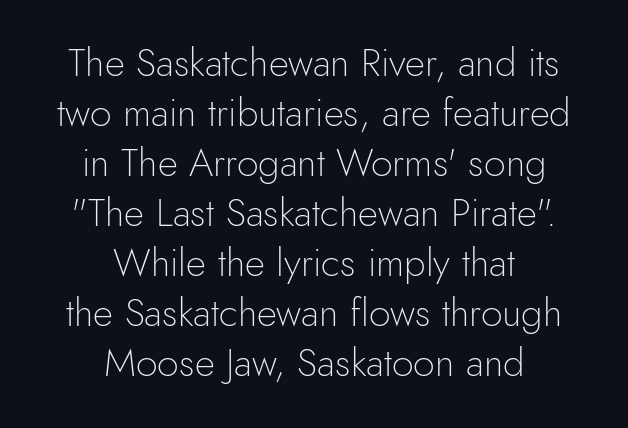
The image shows 39 px light sans-serif type, upright; set centered, normal line spacing (1.28x), normal letter spacing, not underlined; a small x-height.
